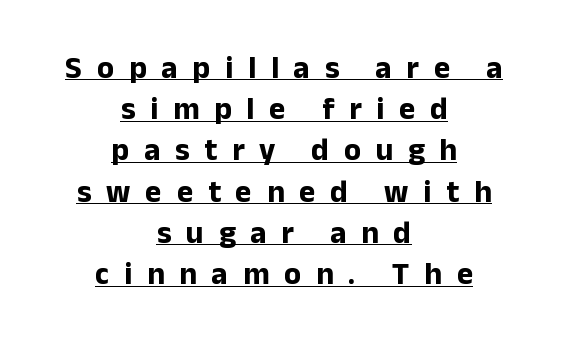
{"serif": "no", "italic": "no", "bold": "yes", "weight": "bold", "width": "normal", "stroke_contrast": "low", "x_height": "medium", "monospaced": "no", "underline": "yes", "align": "center", "line_spacing": "normal", "line_spacing_ratio": 1.33, "letter_spacing": "wide", "letter_spacing_em": 0.48, "glyph_px": 31}
